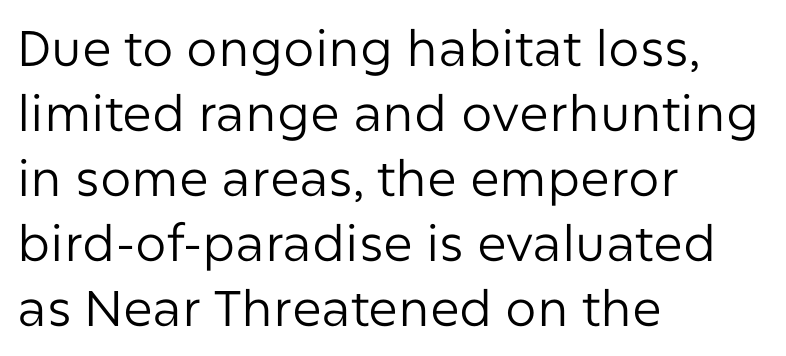
Q: Is the text bold? A: No.
Q: Is the text italic (slanted)? A: No, it is upright.
Q: Is the typeface a serif or a sans-serif typeface? A: Sans-serif.
Q: Is the text underlined? A: No.
Q: How is the paragraph aligned? A: Left-aligned.
Q: Is the spacing between letters normal or unusually wide? A: Normal.
Q: Is the spacing between lines tight, normal or loose? A: Normal.
Q: Width (condensed, normal, or wide)? A: Normal.
Q: Stroke contrast? A: Low.
Q: x-height? A: Medium.
Q: Monospaced? A: No.
